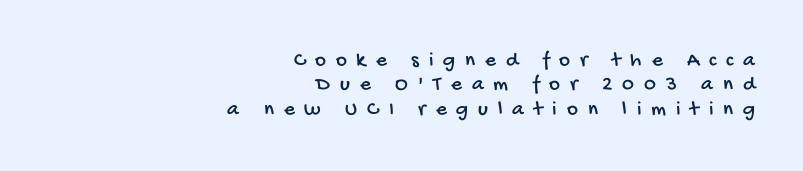
{"underline": "no", "align": "right", "line_spacing_ratio": 1.16, "letter_spacing": "wide", "letter_spacing_em": 0.47, "glyph_px": 21}
